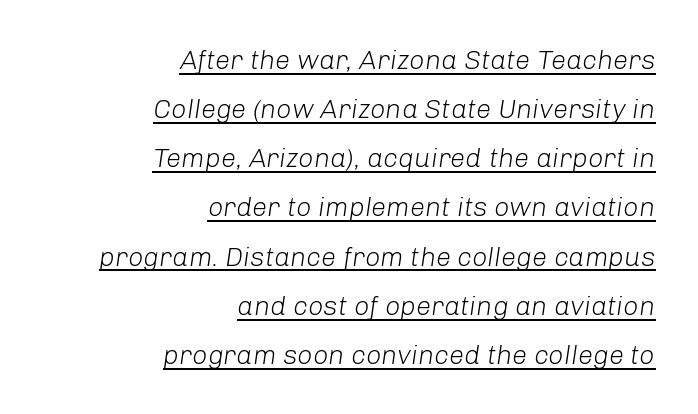
In terms of letterspacing, this is plain default setting. The font sits on the lighter half of the weight spectrum, regular included. Right-aligned paragraph, ragged on the left. There's an unmistakable incline to the writing here.
